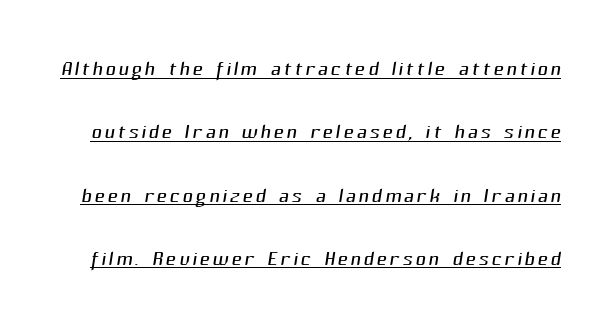
Here the designer chose a conventional face with non-uniform glyph widths. Stroke thickness stays within the range of a standard reading face or lighter. This is underlined copy, the kind a proofreader might mark for attention. These lines are composed in type without serifs.
